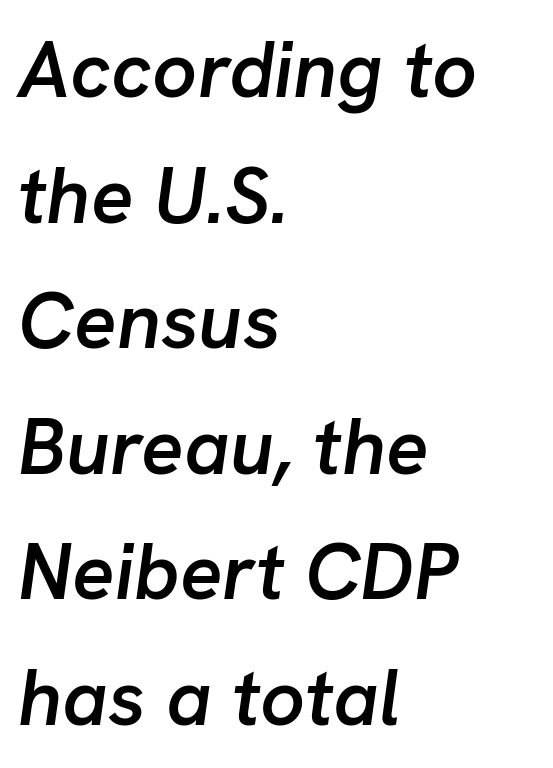
The image shows 79 px semibold type, italic (leaning right); set left-aligned, normal line spacing (1.59x), normal letter spacing, not underlined; low stroke contrast and a medium x-height.
